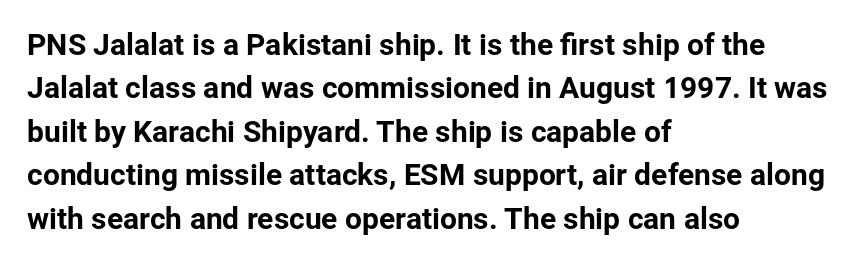
{"serif": "no", "italic": "no", "width": "normal", "stroke_contrast": "low", "x_height": "medium", "monospaced": "no", "underline": "no", "align": "left", "line_spacing": "normal", "line_spacing_ratio": 1.45, "letter_spacing": "normal", "letter_spacing_em": 0.0, "glyph_px": 30}
